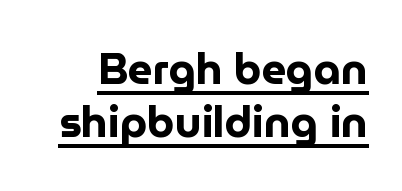
{"serif": "no", "italic": "no", "bold": "yes", "weight": "bold", "width": "normal", "stroke_contrast": "low", "x_height": "medium", "monospaced": "no", "underline": "yes", "line_spacing_ratio": 1.23, "letter_spacing": "normal", "letter_spacing_em": 0.0, "glyph_px": 43}
